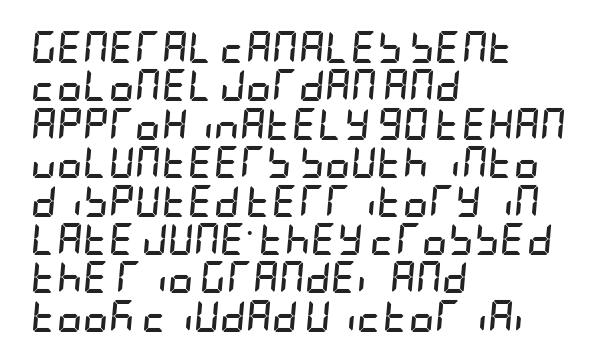
The image shows 32 px semibold, condensed type, italic (leaning right); set left-aligned, line spacing 1.2x, normal letter spacing, not underlined; low stroke contrast and a large x-height.
